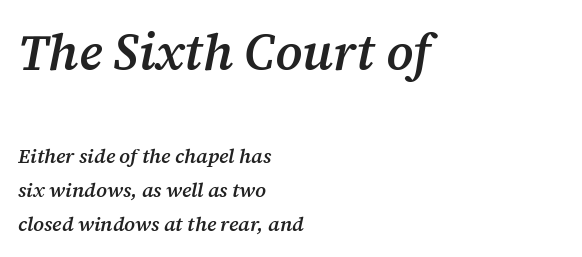
Layout note: lines flush left. The earlier block is typeset at a bigger size than the later block. The string is rendered with underlining switched off. Line spacing here is normal. The font is running at a semibold setting, under full bold.
